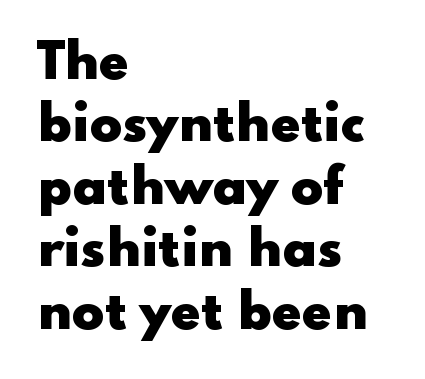
Q: Is the text bold? A: Yes.
Q: Is the text italic (slanted)? A: No, it is upright.
Q: Is the typeface a serif or a sans-serif typeface? A: Sans-serif.
Q: Is the text underlined? A: No.
Q: How is the paragraph aligned? A: Left-aligned.
Q: Is the spacing between letters normal or unusually wide? A: Normal.
Q: Is the spacing between lines tight, normal or loose? A: Normal.
Q: Width (condensed, normal, or wide)? A: Wide.
Q: Stroke contrast? A: Low.
Q: x-height? A: Small.
Q: Monospaced? A: No.
